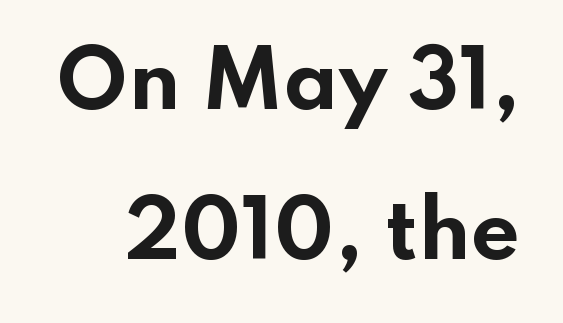
Q: Is the text bold? A: Yes.
Q: Is the text italic (slanted)? A: No, it is upright.
Q: Is the typeface a serif or a sans-serif typeface? A: Sans-serif.
Q: Is the text underlined? A: No.
Q: Is the spacing between letters normal or unusually wide? A: Normal.
Q: Is the spacing between lines tight, normal or loose? A: Loose.
Q: Width (condensed, normal, or wide)? A: Wide.
Q: Stroke contrast? A: Low.
Q: x-height? A: Small.
Q: Monospaced? A: No.
